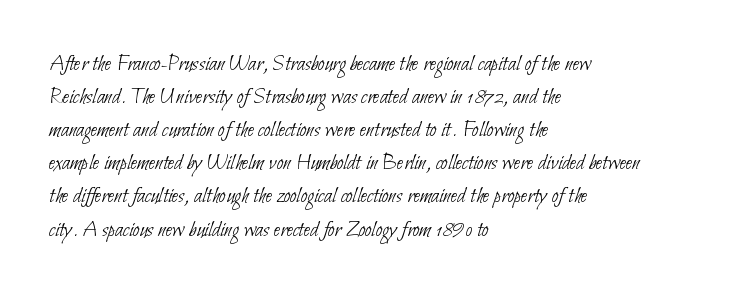
{"bold": "no", "underline": "no", "align": "left", "line_spacing": "normal", "line_spacing_ratio": 1.38, "letter_spacing": "normal", "letter_spacing_em": 0.0, "glyph_px": 24}
